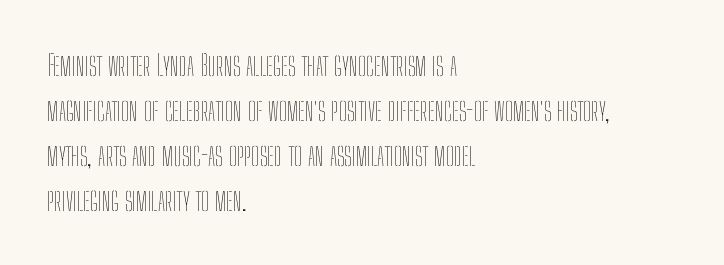
No extra ink here — the face is not bold. Line spacing here is normal. The rendering anchors every line to the left-hand side. Any mark beneath the type? The region is blank.
